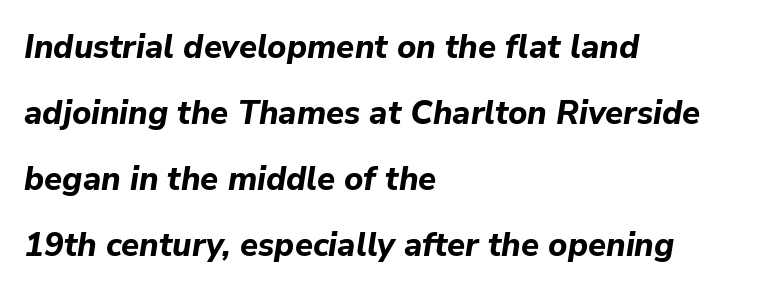
Q: Is the text bold? A: Yes.
Q: Is the text italic (slanted)? A: Yes, it leans right by about 9 degrees.
Q: Is the text underlined? A: No.
Q: How is the paragraph aligned? A: Left-aligned.
Q: Is the spacing between letters normal or unusually wide? A: Normal.
Q: Is the spacing between lines tight, normal or loose? A: Loose.
Q: Width (condensed, normal, or wide)? A: Normal.
Q: Stroke contrast? A: Low.
Q: x-height? A: Medium.
Q: Monospaced? A: No.
